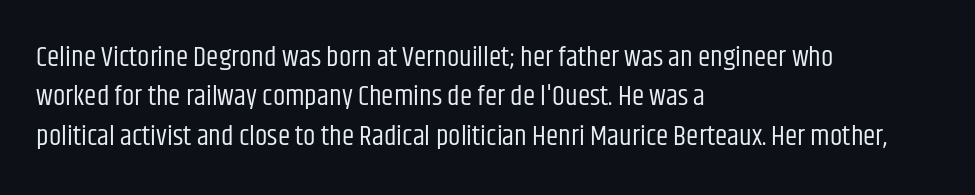
The image shows 28 px regular-weight, condensed sans-serif type, upright; set left-aligned, normal line spacing (1.41x), normal letter spacing, not underlined; low stroke contrast and a large x-height.
